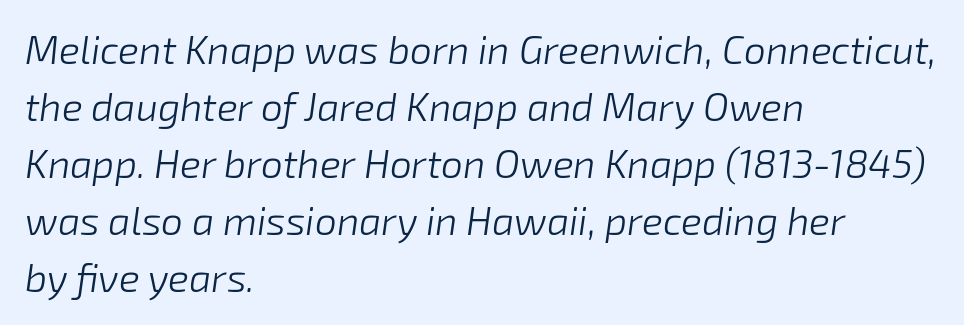
Q: Is the text bold? A: No.
Q: Is the text italic (slanted)? A: Yes, it leans right by about 8 degrees.
Q: Is the text underlined? A: No.
Q: How is the paragraph aligned? A: Left-aligned.
Q: Is the spacing between letters normal or unusually wide? A: Normal.
Q: Is the spacing between lines tight, normal or loose? A: Normal.
Q: Width (condensed, normal, or wide)? A: Normal.
Q: Stroke contrast? A: Low.
Q: x-height? A: Medium.
Q: Monospaced? A: No.
